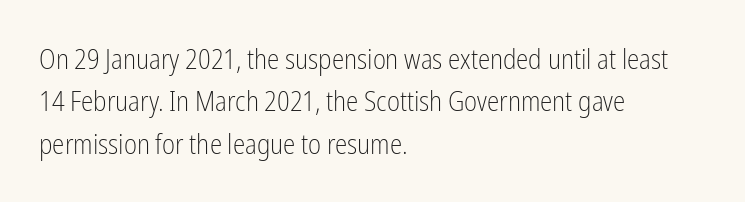
The typesetter chose a ragged-right arrangement here. The rows are spaced the way most documents space them. Rule under the text: the space is simply empty. You could call the tracking neutral — neither tight nor loose. Do the letters lean? They stand straight. This sample has the flowing, uneven cadence of proportional lettering.
